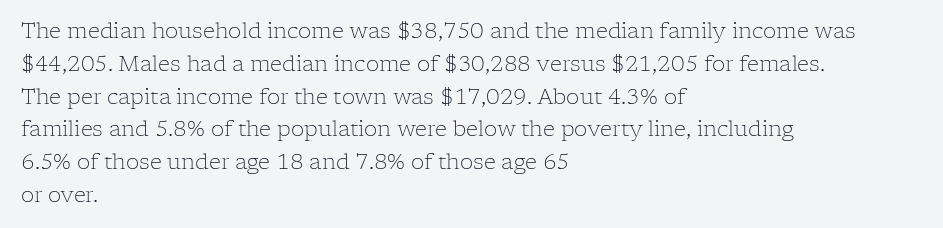
Upright lettering throughout. The rows are spaced the way most documents space them. These lines stack with their left ends in a neat column. The space beneath each line is pristine and unruled. This sample uses plain, unmodified letter spacing. Stem width sits at or under what a default text font uses.
